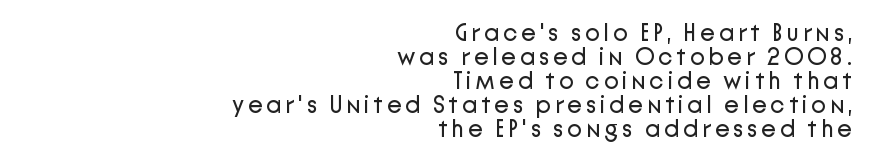
{"italic": "no", "bold": "no", "underline": "no", "align": "right", "line_spacing": "tight", "line_spacing_ratio": 1.0, "glyph_px": 24}
